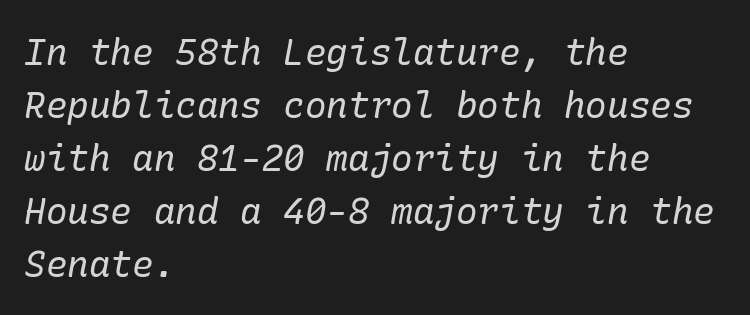
Decoration check: the copy has no underline. Is the letter spacing exaggerated? No — it looks like the ordinary default. When letters slant like this, we call the style italic. This sample keeps an unexceptional amount of space between lines.
